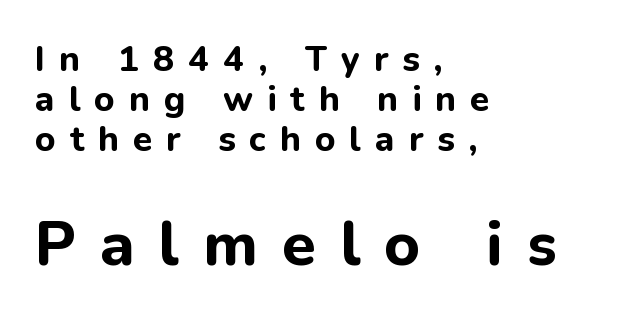
{"serif": "no", "italic": "no", "bold": "yes", "weight": "bold", "width": "normal", "stroke_contrast": "low", "x_height": "medium", "monospaced": "no", "underline": "no", "align": "left", "line_spacing": "tight", "line_spacing_ratio": 1.14, "letter_spacing": "wide", "letter_spacing_em": 0.4, "larger_block": "second", "size_ratio": 1.74, "glyph_px": 61}
